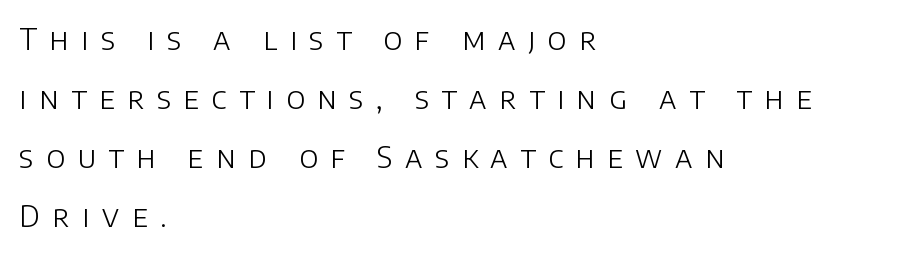
The type family on display is of the sans-serif kind. Beneath every word, the page is bare. No chunkiness to these letters — they're not bold. The designer dialed line spacing up above the default.
